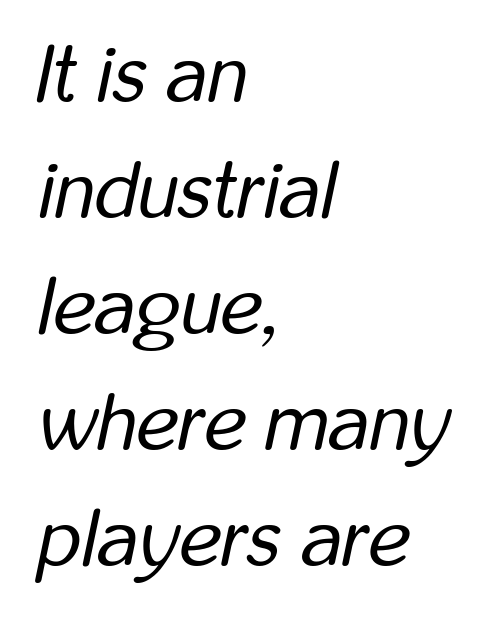
{"italic": "yes", "lean": "right", "slant_degrees": 12, "bold": "no", "weight": "regular", "width": "condensed", "stroke_contrast": "low", "x_height": "medium", "monospaced": "no", "underline": "no", "align": "left", "line_spacing": "normal", "line_spacing_ratio": 1.45, "letter_spacing": "normal", "letter_spacing_em": 0.0, "glyph_px": 80}
